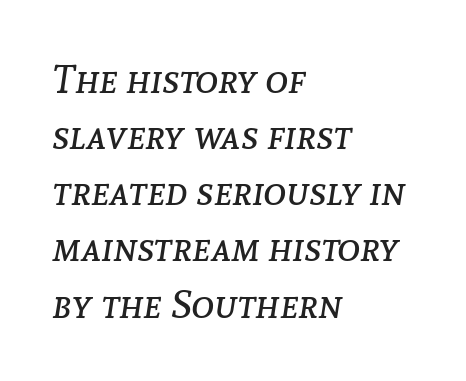
Q: Is the text bold? A: No.
Q: Is the text italic (slanted)? A: Yes, it leans right by about 8 degrees.
Q: Is the text underlined? A: No.
Q: How is the paragraph aligned? A: Left-aligned.
Q: Is the spacing between letters normal or unusually wide? A: Normal.
Q: Is the spacing between lines tight, normal or loose? A: Normal.
Q: Width (condensed, normal, or wide)? A: Normal.
Q: Stroke contrast? A: Low.
Q: x-height? A: Medium.
Q: Monospaced? A: No.
